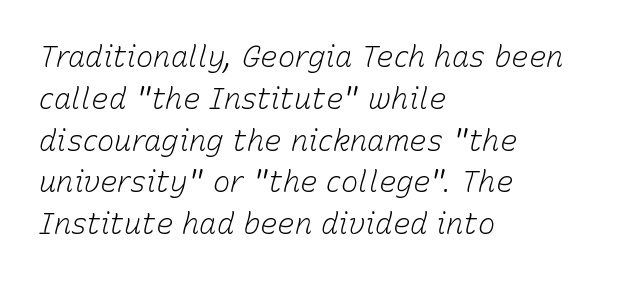
{"italic": "yes", "lean": "right", "slant_degrees": 15, "bold": "no", "weight": "light", "width": "normal", "stroke_contrast": "low", "x_height": "medium", "monospaced": "no", "underline": "no", "align": "left", "line_spacing": "normal", "line_spacing_ratio": 1.44, "letter_spacing": "normal", "letter_spacing_em": 0.0, "glyph_px": 29}
